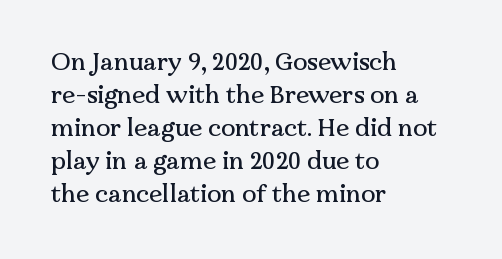
The type sits square on the baseline with zero lean. Students, observe: this is what conventionally led text looks like. Notice how the passage keeps a crisp vertical edge on the left only. Lines of text with bare space underneath.
